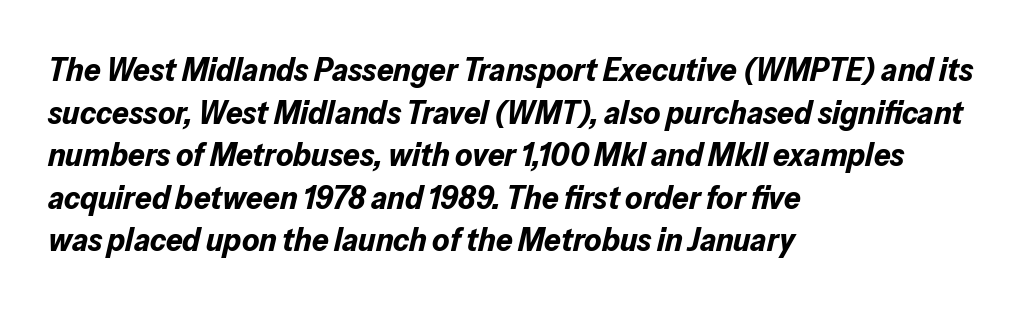
Compared with an ordinary text face, these strokes are far heavier — a full bold. A typesetter would call this zero additional tracking. A typesetter would mark this as italic. Anything drawn beneath the words? Only blank space.
